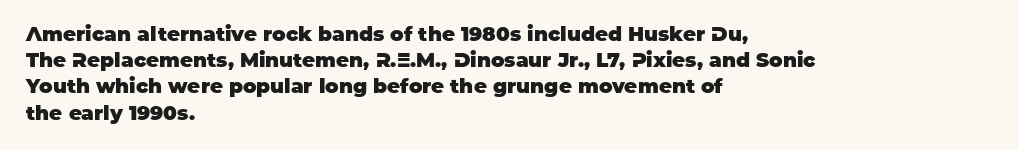
{"italic": "no", "bold": "yes", "underline": "no", "align": "left", "line_spacing": "normal", "line_spacing_ratio": 1.31, "letter_spacing": "normal", "letter_spacing_em": 0.0, "glyph_px": 20}
